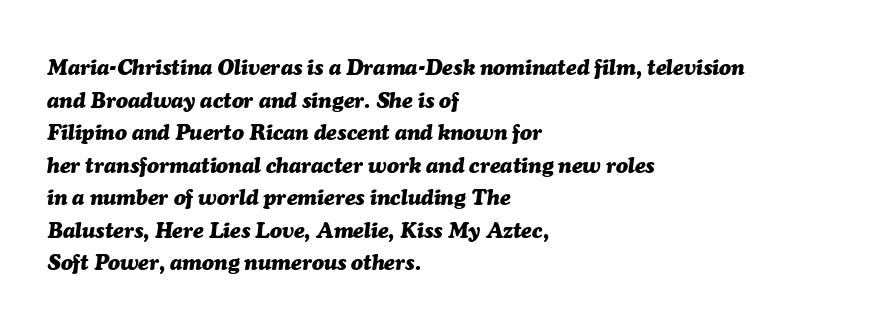
{"italic": "yes", "lean": "right", "slant_degrees": 7, "bold": "yes", "underline": "no", "align": "left", "line_spacing": "normal", "line_spacing_ratio": 1.48, "letter_spacing": "normal", "letter_spacing_em": 0.0, "glyph_px": 22}
